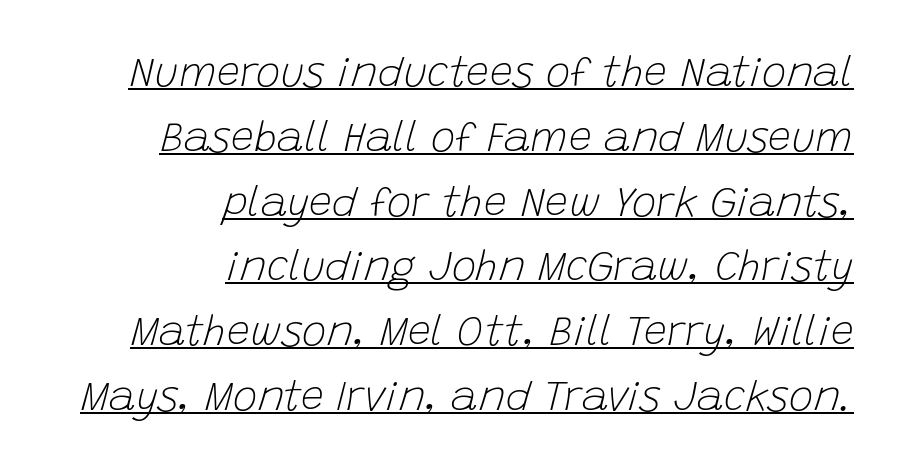
{"italic": "yes", "lean": "right", "slant_degrees": 15, "bold": "no", "weight": "light", "width": "normal", "stroke_contrast": "low", "x_height": "large", "monospaced": "no", "underline": "yes", "align": "right", "line_spacing": "normal", "line_spacing_ratio": 1.58, "letter_spacing": "normal", "letter_spacing_em": 0.0, "glyph_px": 41}
